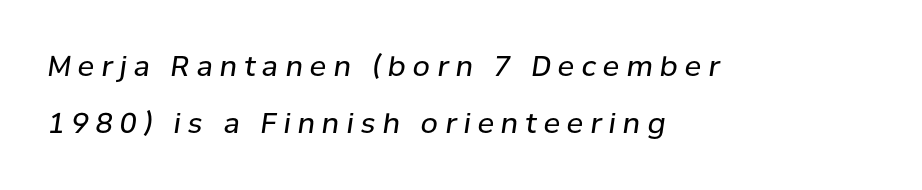
Q: Is the text bold? A: No.
Q: Is the text italic (slanted)? A: Yes, it leans right by about 8 degrees.
Q: Is the text underlined? A: No.
Q: How is the paragraph aligned? A: Left-aligned.
Q: Is the spacing between letters normal or unusually wide? A: Unusually wide.
Q: Is the spacing between lines tight, normal or loose? A: Loose.
Q: Width (condensed, normal, or wide)? A: Normal.
Q: Stroke contrast? A: Low.
Q: x-height? A: Medium.
Q: Monospaced? A: No.
